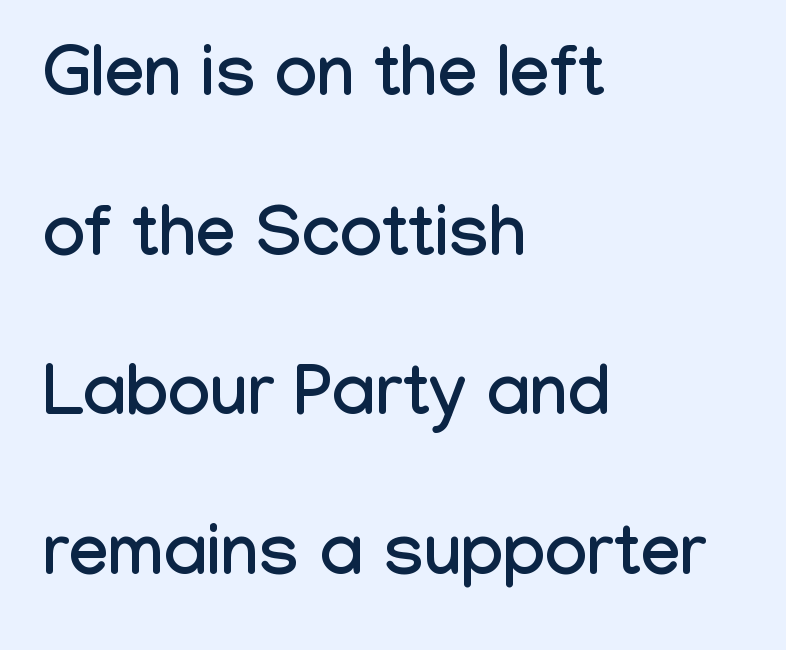
{"serif": "no", "italic": "no", "width": "condensed", "stroke_contrast": "low", "x_height": "medium", "monospaced": "no", "underline": "no", "align": "left", "line_spacing": "loose", "line_spacing_ratio": 2.25, "letter_spacing": "normal", "letter_spacing_em": 0.0, "glyph_px": 71}
